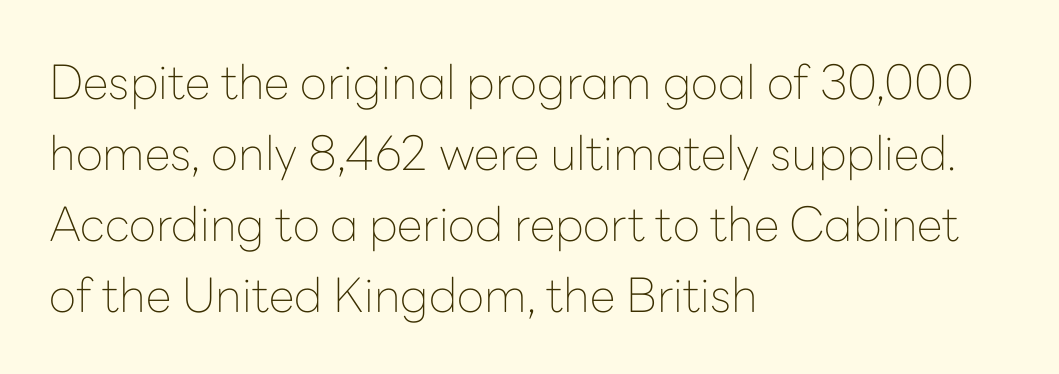
{"serif": "no", "italic": "no", "bold": "no", "weight": "thin", "width": "normal", "stroke_contrast": "low", "x_height": "medium", "monospaced": "no", "underline": "no", "align": "left", "line_spacing": "normal", "line_spacing_ratio": 1.51, "letter_spacing": "normal", "letter_spacing_em": 0.0, "glyph_px": 47}
